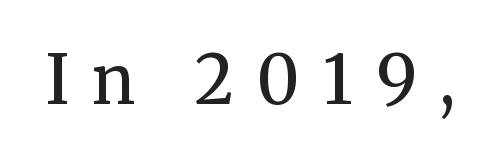
The font's upright variant was chosen for this text. I'd describe the lettering as semibold — firm but not a full bold. A bare baseline throughout the passage. Spacing verdict: proportional, widths tailored to each character.
